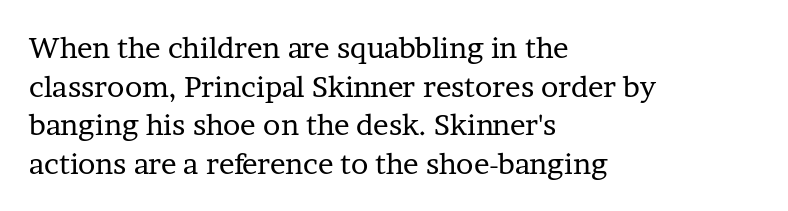
{"serif": "yes", "italic": "no", "bold": "no", "weight": "regular", "width": "normal", "stroke_contrast": "low", "x_height": "medium", "monospaced": "no", "underline": "no", "align": "left", "line_spacing": "normal", "line_spacing_ratio": 1.33, "letter_spacing": "normal", "letter_spacing_em": 0.0, "glyph_px": 29}
